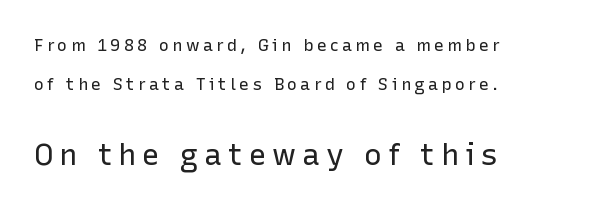
Decoration check: the copy has no underline. Type size steps up from the first block to the second. Loosely led — the rows are spread out. The text was rendered using a sans face with plain stroke endings.
